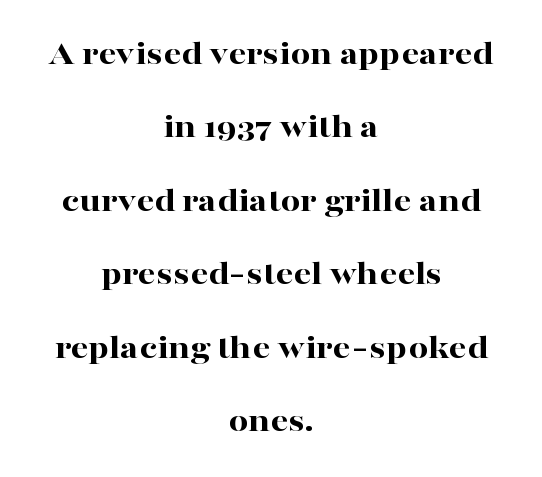
{"serif": "yes", "italic": "no", "bold": "yes", "weight": "bold", "width": "wide", "stroke_contrast": "high", "x_height": "medium", "monospaced": "no", "underline": "no", "align": "center", "line_spacing": "loose", "line_spacing_ratio": 2.1, "letter_spacing": "normal", "letter_spacing_em": 0.0, "glyph_px": 35}
